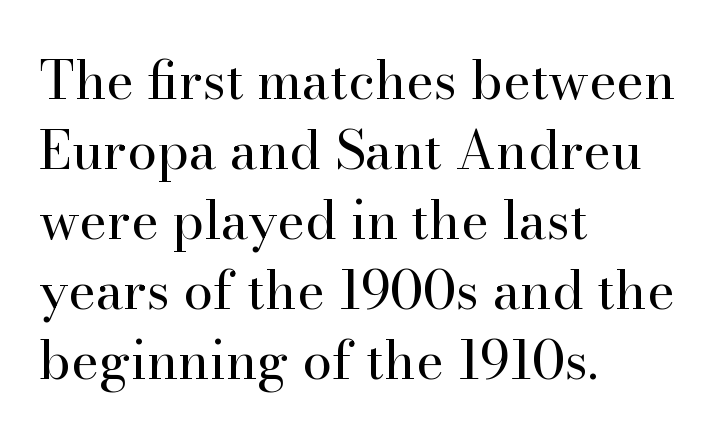
Has an underline been added? It has not. Notice how the stems are strictly vertical — no italics here. Horizontal alignment here is leftward, the default for most running prose. Bold? No — there's no thickening of the strokes. Observe the serifs anchoring each vertical stroke in this sample.
